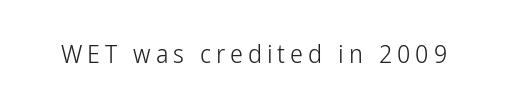
Q: Is the text bold? A: No.
Q: Is the text italic (slanted)? A: No, it is upright.
Q: Is the text underlined? A: No.
